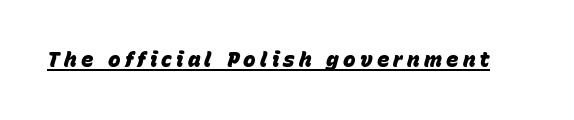
{"italic": "yes", "lean": "right", "slant_degrees": 15, "bold": "yes", "underline": "yes", "letter_spacing": "wide", "letter_spacing_em": 0.2, "glyph_px": 21}
